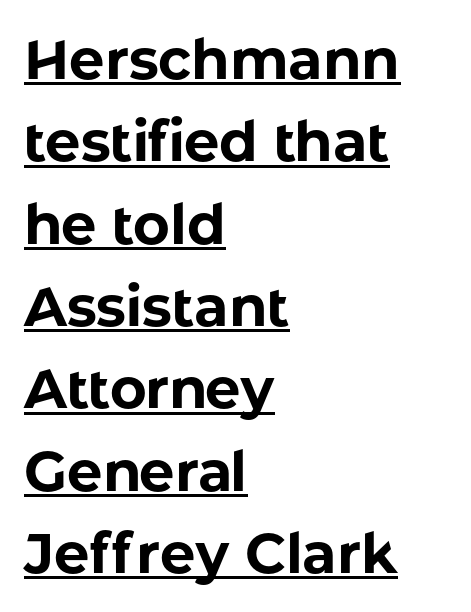
Q: Is the text bold? A: Yes.
Q: Is the text italic (slanted)? A: No, it is upright.
Q: Is the typeface a serif or a sans-serif typeface? A: Sans-serif.
Q: Is the text underlined? A: Yes.
Q: How is the paragraph aligned? A: Left-aligned.
Q: Is the spacing between letters normal or unusually wide? A: Normal.
Q: Is the spacing between lines tight, normal or loose? A: Normal.
Q: Width (condensed, normal, or wide)? A: Normal.
Q: Stroke contrast? A: Low.
Q: x-height? A: Medium.
Q: Monospaced? A: No.
